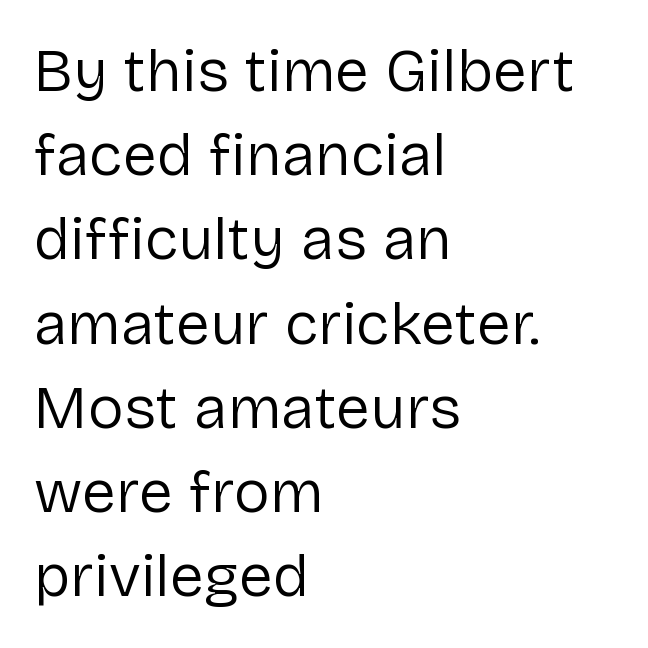
The image shows 61 px regular-weight sans-serif type, upright; set left-aligned, normal line spacing (1.38x), normal letter spacing, not underlined; low stroke contrast and a medium x-height.
